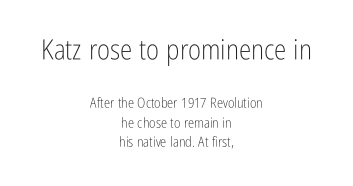
The image shows 28 px light, condensed sans-serif type, upright; set centered, normal line spacing (1.41x), normal letter spacing, not underlined; the first (top) block is 2.0x larger; low stroke contrast and a medium x-height.
